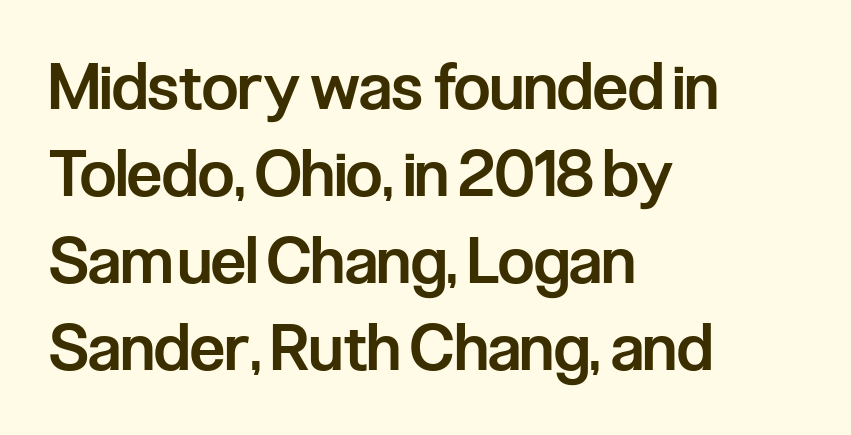
{"serif": "no", "italic": "no", "bold": "semi", "weight": "semibold", "width": "condensed", "stroke_contrast": "low", "x_height": "medium", "monospaced": "no", "underline": "no", "align": "left", "line_spacing": "normal", "line_spacing_ratio": 1.36, "letter_spacing": "normal", "letter_spacing_em": 0.0, "glyph_px": 64}
